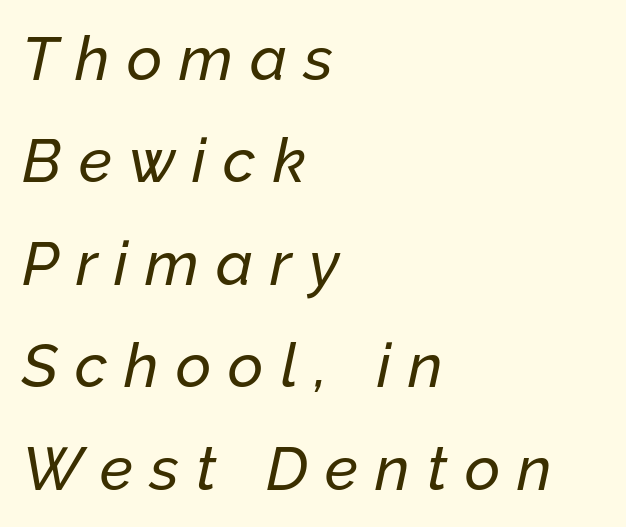
Do the characters align in a grid? No, the font is proportional. Spacing between characters has been opened up far beyond the box default. The letters are slanted; this is an italic face. A typesetter would call this leading conventional body-copy spacing. Is the block centered? No — it sits flush against the left margin.
